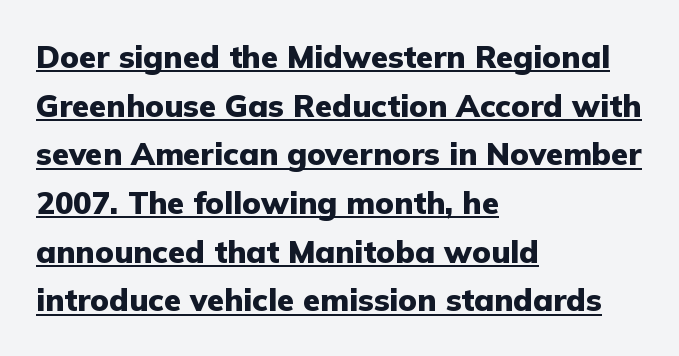
{"serif": "no", "italic": "no", "bold": "yes", "weight": "heavy", "width": "normal", "stroke_contrast": "low", "x_height": "medium", "monospaced": "no", "underline": "yes", "align": "left", "line_spacing": "normal", "line_spacing_ratio": 1.57, "letter_spacing": "normal", "letter_spacing_em": 0.0, "glyph_px": 31}
